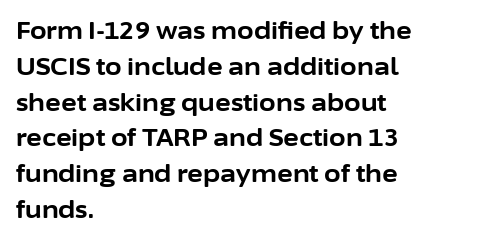
Q: Is the text bold? A: Yes.
Q: Is the text italic (slanted)? A: No, it is upright.
Q: Is the text underlined? A: No.
Q: How is the paragraph aligned? A: Left-aligned.
Q: Is the spacing between letters normal or unusually wide? A: Normal.
Q: Is the spacing between lines tight, normal or loose? A: Normal.
